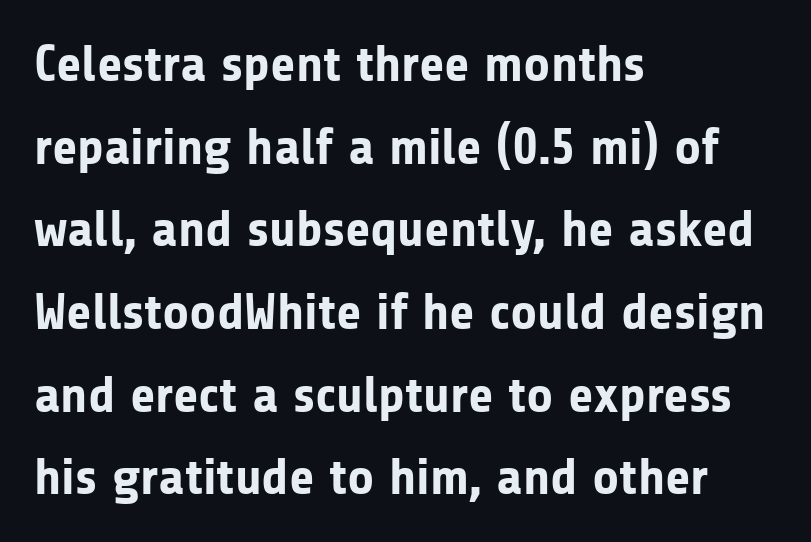
Summary of weight: heavy, a full bold. Line beginnings align vertically; line endings do not. The passage shown is not underscored anywhere. These lines are composed in type without serifs.
